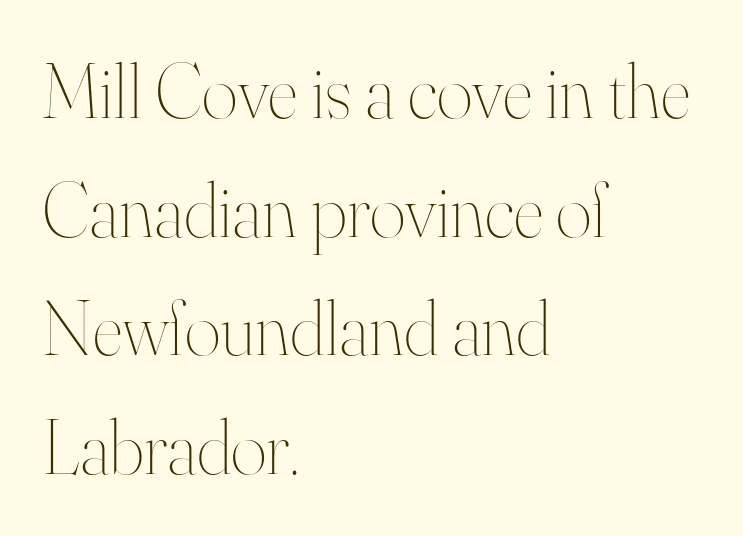
The image shows 77 px thin type, upright; set left-aligned, normal line spacing (1.54x), normal letter spacing, not underlined; high stroke contrast and a small x-height.
